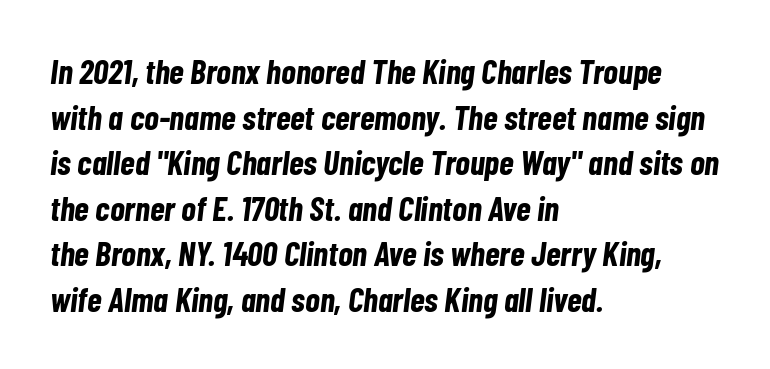
Q: Is the text bold? A: Yes.
Q: Is the text italic (slanted)? A: Yes, it leans right by about 7 degrees.
Q: Is the text underlined? A: No.
Q: How is the paragraph aligned? A: Left-aligned.
Q: Is the spacing between letters normal or unusually wide? A: Normal.
Q: Is the spacing between lines tight, normal or loose? A: Normal.
Q: Width (condensed, normal, or wide)? A: Condensed.
Q: Stroke contrast? A: Low.
Q: x-height? A: Medium.
Q: Monospaced? A: No.
